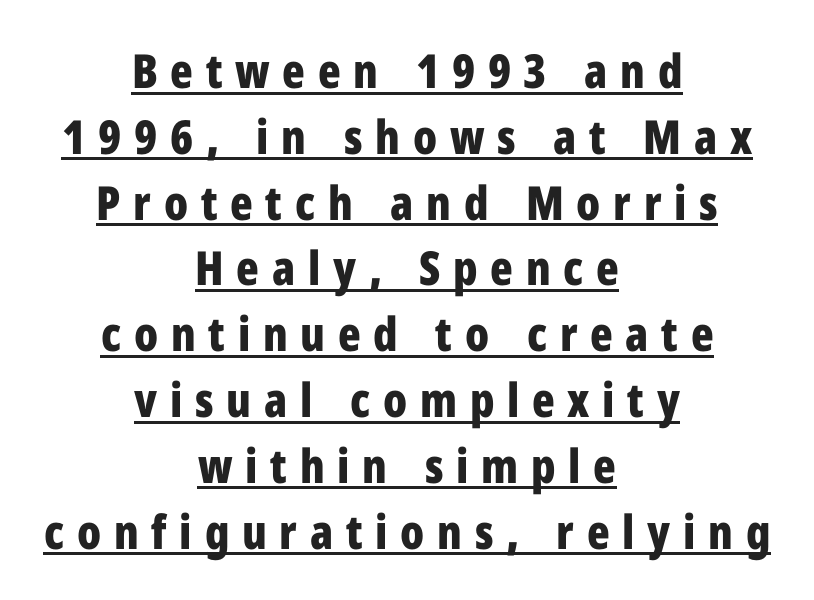
Honestly, the underline is the first thing you notice here. These lines sit exactly where default settings would place them. The line texture is sparse and dotted thanks to wide tracking. Each letter keeps its own natural width here, so spacing adapts to shape. If you drew a line through each stem, it would be perfectly vertical.
